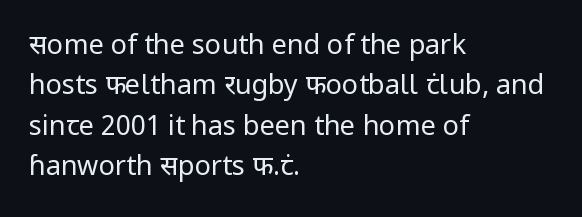
Q: Is the text bold? A: No.
Q: Is the text italic (slanted)? A: No, it is upright.
Q: Is the text underlined? A: No.
Q: How is the paragraph aligned? A: Left-aligned.
Q: Is the spacing between letters normal or unusually wide? A: Normal.
Q: Is the spacing between lines tight, normal or loose? A: Normal.
